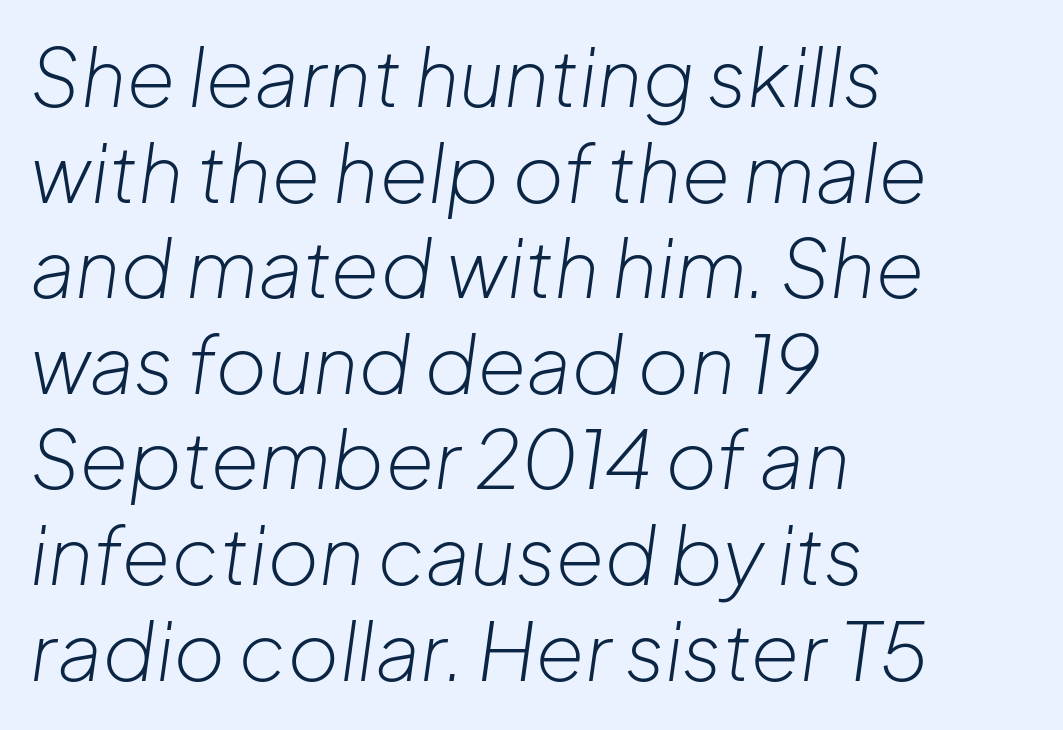
Q: Is the text bold? A: No.
Q: Is the text italic (slanted)? A: Yes, it leans right by about 8 degrees.
Q: Is the text underlined? A: No.
Q: How is the paragraph aligned? A: Left-aligned.
Q: Is the spacing between letters normal or unusually wide? A: Normal.
Q: Width (condensed, normal, or wide)? A: Normal.
Q: Stroke contrast? A: Low.
Q: x-height? A: Medium.
Q: Monospaced? A: No.
